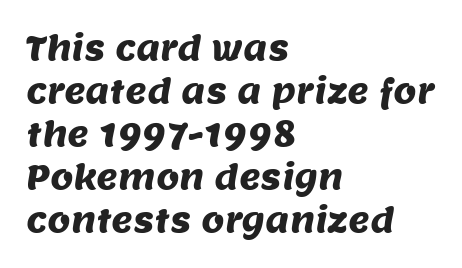
The image shows 33 px sans-serif type; set left-aligned, normal line spacing (1.3x), normal letter spacing, not underlined; medium stroke contrast and a large x-height.
